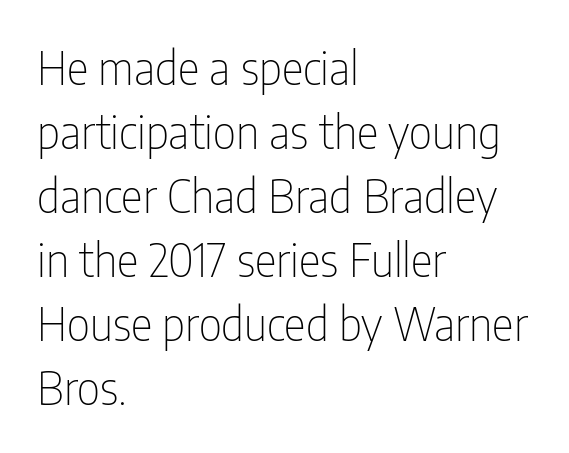
This sample keeps an unexceptional amount of space between lines. Standard letterfit; no display-style spreading of the glyphs. The passage shown is typed in a proportional face where columns would drift. The weight would be labelled regular, book, light, or lighter still.
